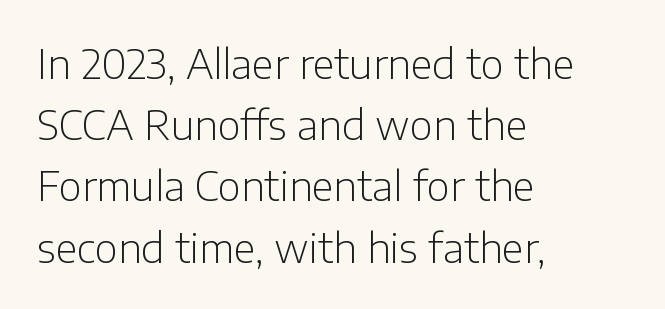
The letters stand straight up with perfectly vertical stems. Vertical spacing — default. In terms of letterspacing, this is plain default setting. Underline: absent.
